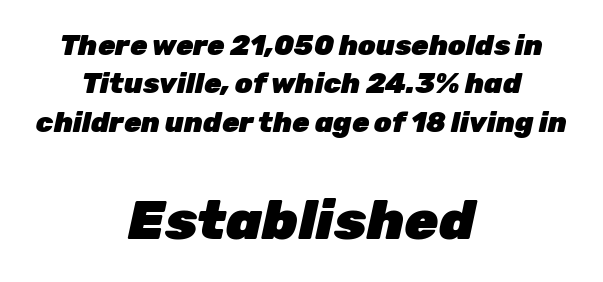
The image shows 55 px heavy type, italic (leaning right); set centered, normal line spacing (1.37x), normal letter spacing, not underlined; the second (bottom) block is 1.96x larger; low stroke contrast and a medium x-height.
